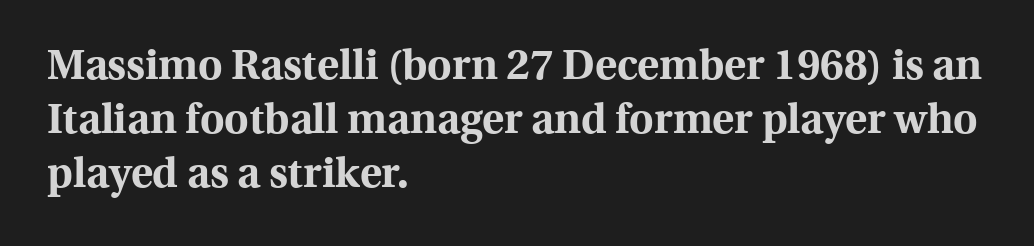
{"serif": "yes", "italic": "no", "bold": "yes", "weight": "bold", "width": "normal", "x_height": "medium", "monospaced": "no", "underline": "no", "align": "left", "line_spacing": "normal", "line_spacing_ratio": 1.29, "letter_spacing": "normal", "letter_spacing_em": 0.0, "glyph_px": 42}
